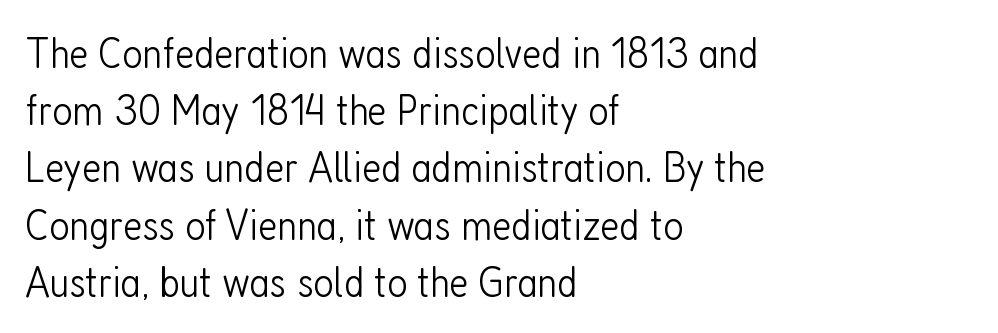
Spacing verdict: proportional, widths tailored to each character. Rule under the text: the space is simply empty. Look at the tracking — it's just the regular setting, nothing added. Bold? No — there's no thickening of the strokes. The paragraph shown leans on its left margin.
